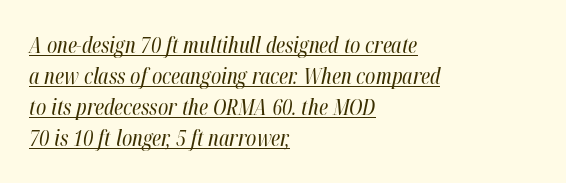
The typesetter chose a ragged-right arrangement here. Italic? Definitely — the glyphs are oblique. Tracking value appears to be zero — textbook default spacing. The characters are drawn with everyday or finer stroke widths. Interline gaps are of average width in this sample.
